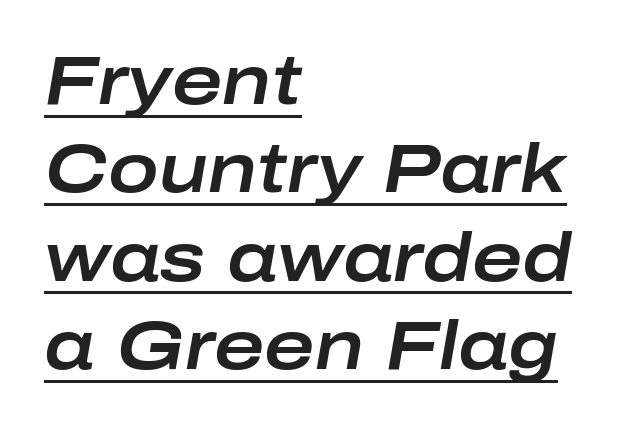
The paragraph has a hard left edge and a soft right edge. Varying glyph widths throughout — classic text-font behaviour. A continuous stroke trails under the words, as in a hyperlink. There's an unmistakable incline to the writing here. Tracking value appears to be zero — textbook default spacing.
